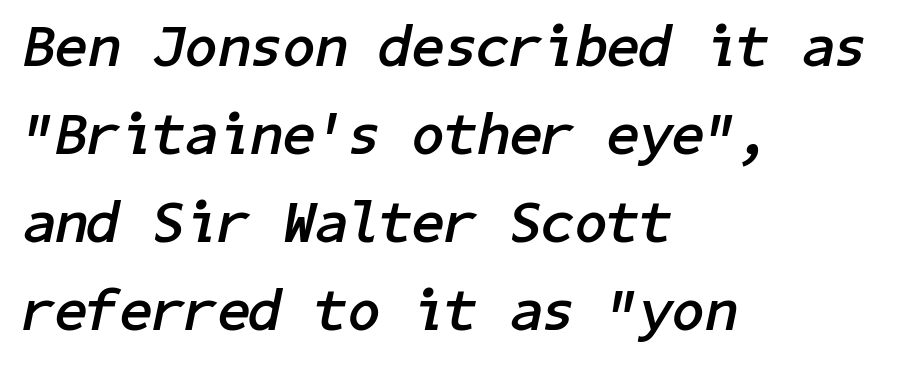
Nobody drew a line under any word here. The letterforms sit shoulder to shoulder at normal distance. Compared with ordinary roman type, these characters are visibly tilted. Typesetter's note: full bold, strokes at maximum text heaviness. This block has exactly the height ordinary leading produces. Teacher's note: observe the even left margin — that is flush-left alignment.
